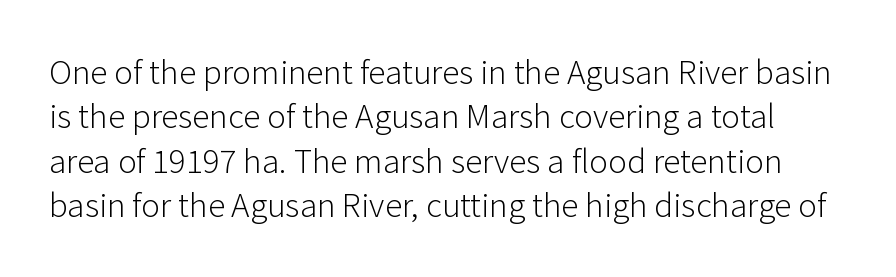
Q: Is the text bold? A: No.
Q: Is the text italic (slanted)? A: No, it is upright.
Q: Is the typeface a serif or a sans-serif typeface? A: Sans-serif.
Q: Is the text underlined? A: No.
Q: Is the spacing between letters normal or unusually wide? A: Normal.
Q: Is the spacing between lines tight, normal or loose? A: Normal.
Q: Width (condensed, normal, or wide)? A: Normal.
Q: Stroke contrast? A: Low.
Q: x-height? A: Medium.
Q: Monospaced? A: No.
